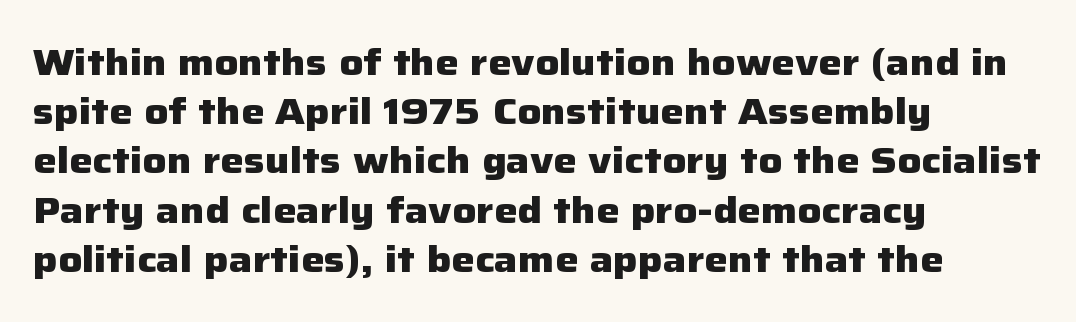
{"serif": "no", "italic": "no", "bold": "yes", "weight": "heavy", "width": "normal", "stroke_contrast": "low", "x_height": "medium", "monospaced": "no", "underline": "no", "align": "left", "line_spacing": "normal", "line_spacing_ratio": 1.33, "letter_spacing": "normal", "letter_spacing_em": 0.0, "glyph_px": 37}
